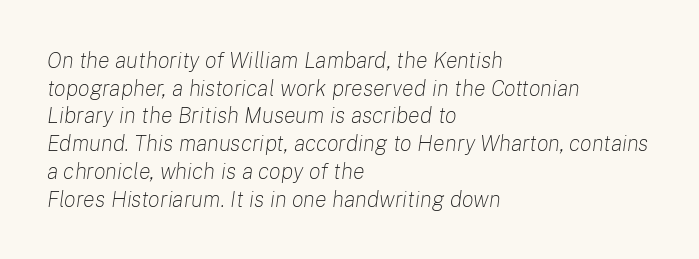
{"italic": "yes", "lean": "right", "slant_degrees": 8, "bold": "no", "underline": "no", "align": "left", "line_spacing": "normal", "line_spacing_ratio": 1.26, "letter_spacing": "normal", "letter_spacing_em": 0.0, "glyph_px": 22}
